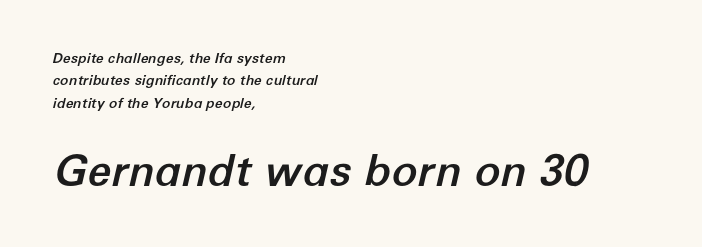
Q: Is the text italic (slanted)? A: Yes, it leans right by about 12 degrees.
Q: Is the text underlined? A: No.
Q: How is the paragraph aligned? A: Left-aligned.
Q: Is the spacing between letters normal or unusually wide? A: Normal.
Q: Is the spacing between lines tight, normal or loose? A: Normal.
Q: Which block of text is set in a larger size, the first (top) or the second (bottom)? A: The second (bottom) one.
Q: Width (condensed, normal, or wide)? A: Normal.
Q: Stroke contrast? A: Low.
Q: x-height? A: Medium.
Q: Monospaced? A: No.
